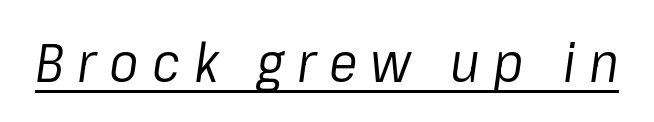
These glyphs show unthickened strokes, regular width or finer. Proportional: the letters do not fall into vertical columns. The rendering applies a slant to the glyphs. A typesetter would call this heavily tracked-out type. A continuous stroke trails under the words, as in a hyperlink.
